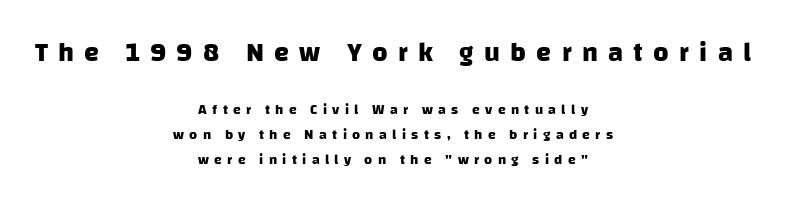
{"bold": "yes", "underline": "no", "align": "center", "line_spacing_ratio": 1.77, "letter_spacing": "wide", "letter_spacing_em": 0.38, "larger_block": "first", "size_ratio": 1.93, "glyph_px": 27}
